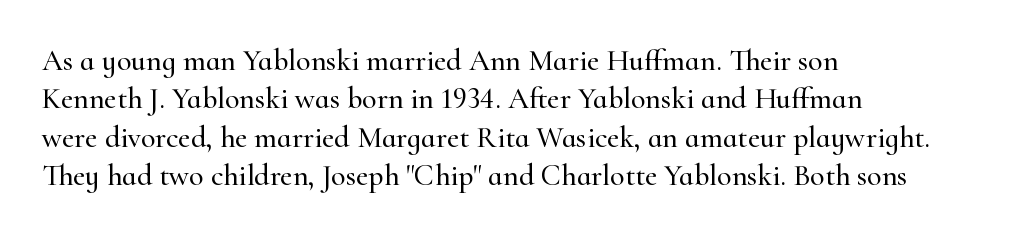
Is this a sans? No — the strokes have serifs. This sample uses plain, unmodified letter spacing. Horizontally, the lines are justified to the leading edge only. What's the leading like? Ordinary, nothing unusual.
